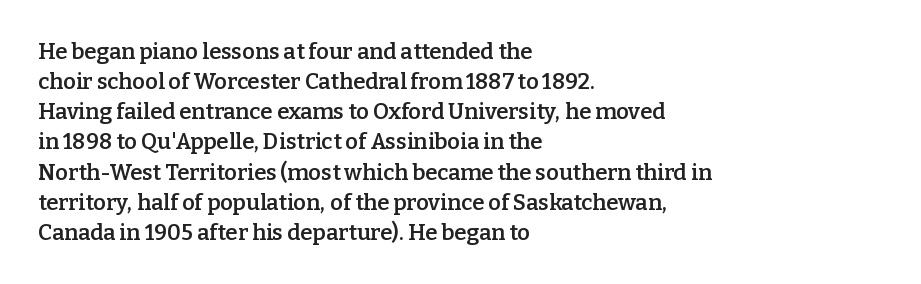
{"italic": "no", "bold": "semi", "underline": "no", "align": "left", "line_spacing": "normal", "line_spacing_ratio": 1.37, "letter_spacing": "normal", "letter_spacing_em": 0.0, "glyph_px": 22}
